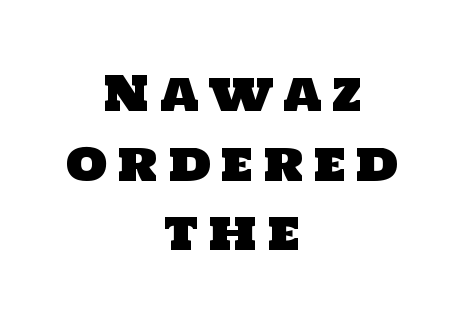
Each letter keeps its own natural width here, so spacing adapts to shape. Leftover space on each line is divided equally before and after the words. The tracking reads as deliberately expanded to a designer's eye. No feet cap the strokes, marking this as sans-serif type.
